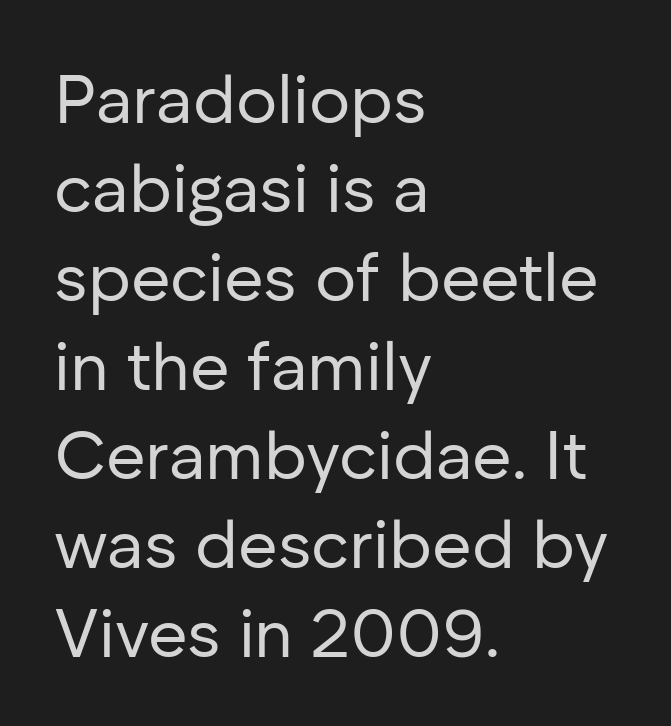
The image shows 68 px regular-weight sans-serif type, upright; set left-aligned, normal line spacing (1.31x), normal letter spacing, not underlined; low stroke contrast and a medium x-height.
